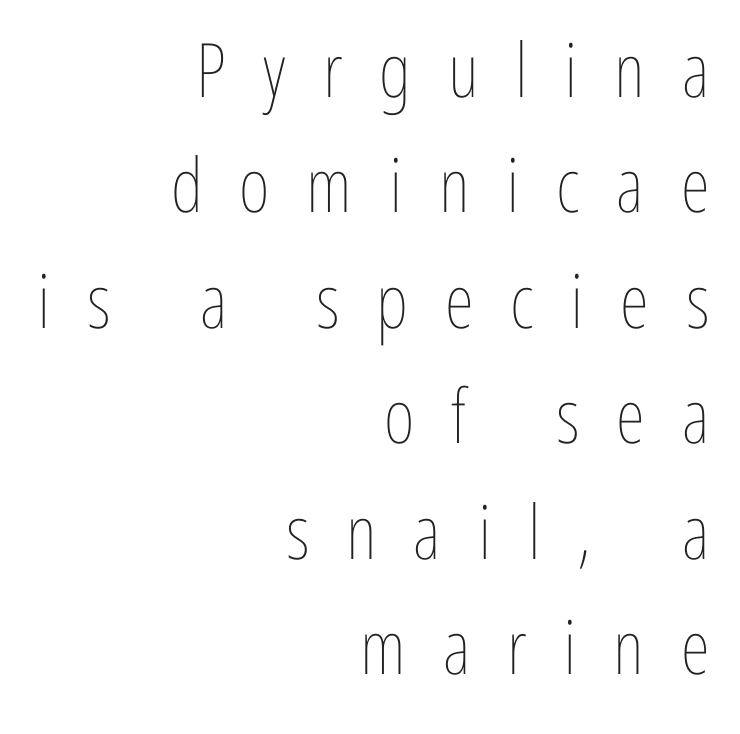
Q: Is the text bold? A: No.
Q: Is the text italic (slanted)? A: No, it is upright.
Q: Is the text underlined? A: No.
Q: How is the paragraph aligned? A: Right-aligned.
Q: Is the spacing between letters normal or unusually wide? A: Unusually wide.
Q: Is the spacing between lines tight, normal or loose? A: Normal.
Q: Width (condensed, normal, or wide)? A: Condensed.
Q: Stroke contrast? A: Low.
Q: x-height? A: Medium.
Q: Monospaced? A: No.
